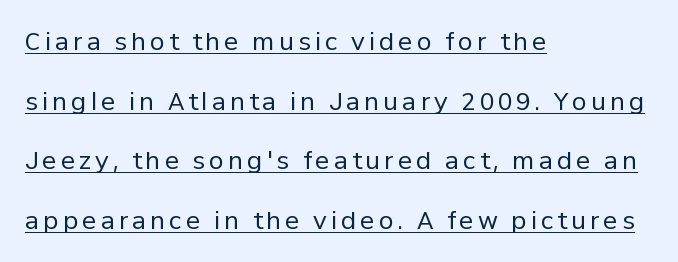
A student would call this left alignment; a typographer would say flush left, rag right. What decoration does the sample have? An underline. Unlike italic type, these characters show no tilt at all. The strokes are not fattened; the text isn't bold. The block of text is sparse from top to bottom, with ample space between rows.
